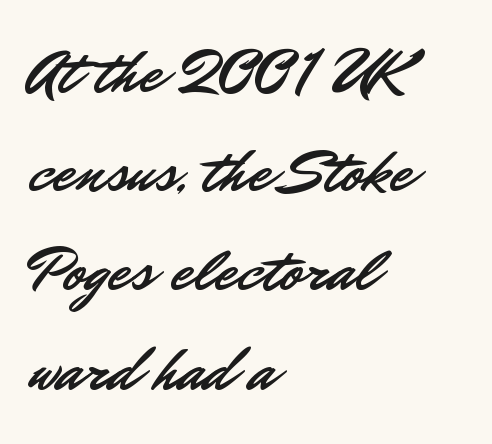
The text block is weighted toward the left margin, trailing off unevenly rightward. The passage shown is typed in a proportional face where columns would drift. Descender tails drop into unmarked territory.
